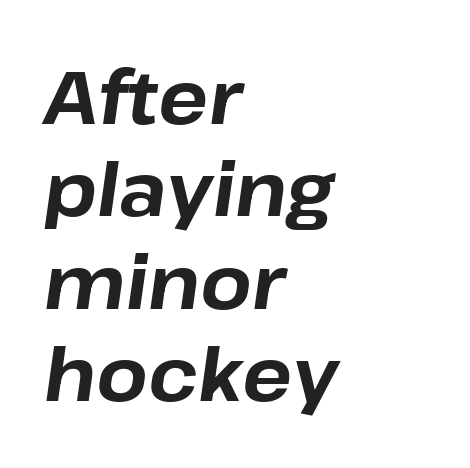
{"italic": "yes", "lean": "right", "slant_degrees": 8, "bold": "yes", "weight": "bold", "width": "normal", "stroke_contrast": "low", "x_height": "medium", "monospaced": "no", "underline": "no", "align": "left", "line_spacing": "normal", "line_spacing_ratio": 1.25, "letter_spacing": "normal", "letter_spacing_em": 0.0, "glyph_px": 74}
